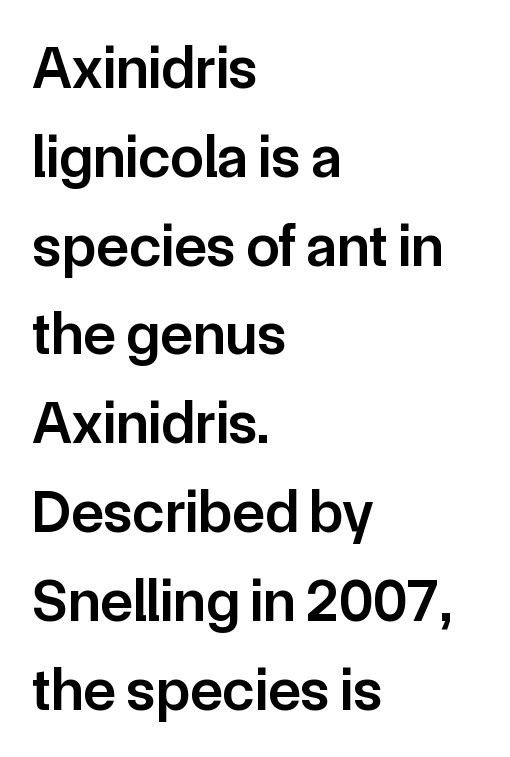
In terms of weight, the rendering is demibold, just under bold. The passage shown has conventional tracking throughout. These lines stack with their left ends in a neat column. This sample uses a sans-serif face.
